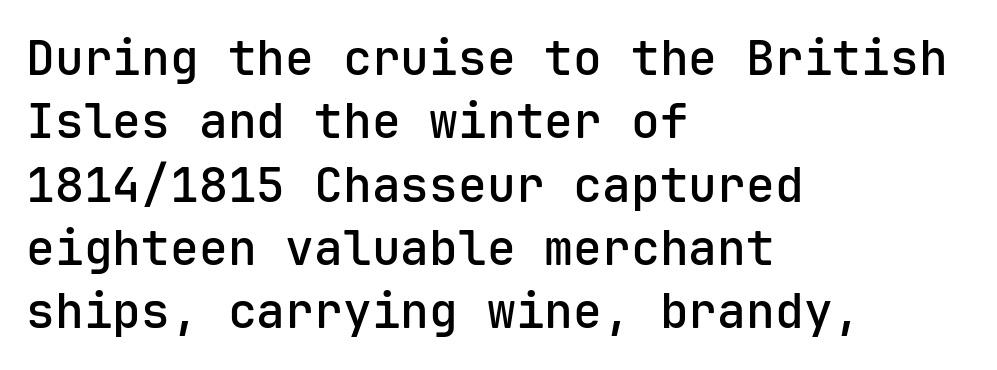
Q: Is the text bold? A: Semi-bold.
Q: Is the text italic (slanted)? A: No, it is upright.
Q: Is the typeface a serif or a sans-serif typeface? A: Sans-serif.
Q: Is the text underlined? A: No.
Q: How is the paragraph aligned? A: Left-aligned.
Q: Is the spacing between letters normal or unusually wide? A: Normal.
Q: Is the spacing between lines tight, normal or loose? A: Normal.
Q: Width (condensed, normal, or wide)? A: Normal.
Q: Stroke contrast? A: Low.
Q: x-height? A: Medium.
Q: Monospaced? A: Yes.
